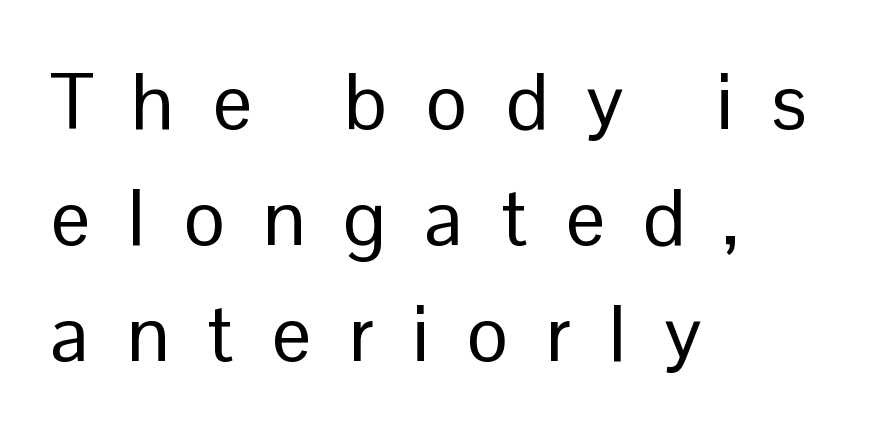
Q: Is the text bold? A: No.
Q: Is the text italic (slanted)? A: No, it is upright.
Q: Is the typeface a serif or a sans-serif typeface? A: Sans-serif.
Q: Is the text underlined? A: No.
Q: How is the paragraph aligned? A: Left-aligned.
Q: Is the spacing between letters normal or unusually wide? A: Unusually wide.
Q: Is the spacing between lines tight, normal or loose? A: Normal.
Q: Width (condensed, normal, or wide)? A: Normal.
Q: Stroke contrast? A: Low.
Q: x-height? A: Medium.
Q: Monospaced? A: No.
